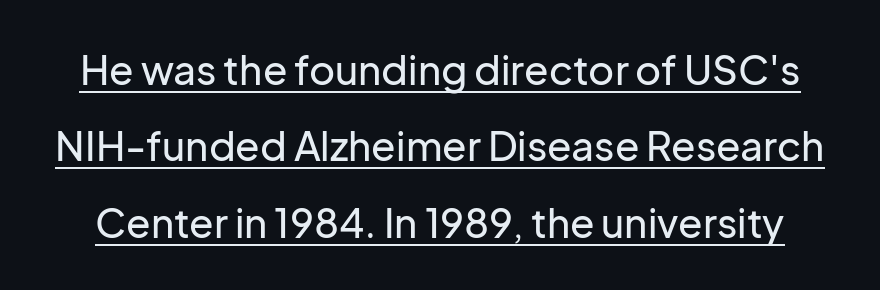
Q: Is the text italic (slanted)? A: No, it is upright.
Q: Is the typeface a serif or a sans-serif typeface? A: Sans-serif.
Q: Is the text underlined? A: Yes.
Q: Is the spacing between letters normal or unusually wide? A: Normal.
Q: Is the spacing between lines tight, normal or loose? A: Loose.
Q: Width (condensed, normal, or wide)? A: Normal.
Q: Stroke contrast? A: Low.
Q: x-height? A: Medium.
Q: Monospaced? A: No.
